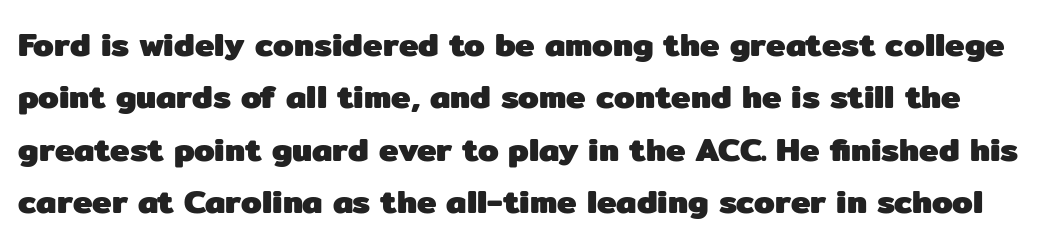
The image shows 33 px heavy sans-serif type, upright; set normal line spacing (1.59x), normal letter spacing, not underlined; low stroke contrast and a medium x-height.
